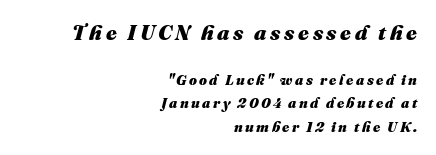
Q: Is the text bold? A: Yes.
Q: Is the text italic (slanted)? A: Yes, it leans right by about 16 degrees.
Q: Is the text underlined? A: No.
Q: How is the paragraph aligned? A: Right-aligned.
Q: Is the spacing between lines tight, normal or loose? A: Normal.
Q: Which block of text is set in a larger size, the first (top) or the second (bottom)? A: The first (top) one.
